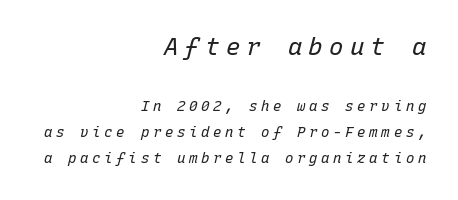
Q: Is the text bold? A: No.
Q: Is the text italic (slanted)? A: Yes, it leans right by about 15 degrees.
Q: Is the text underlined? A: No.
Q: How is the paragraph aligned? A: Right-aligned.
Q: Is the spacing between letters normal or unusually wide? A: Unusually wide.
Q: Which block of text is set in a larger size, the first (top) or the second (bottom)? A: The first (top) one.
